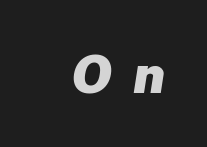
{"italic": "yes", "lean": "right", "slant_degrees": 8, "bold": "yes", "weight": "heavy", "width": "normal", "stroke_contrast": "low", "x_height": "medium", "monospaced": "no", "underline": "no", "letter_spacing": "wide", "letter_spacing_em": 0.38, "glyph_px": 53}
